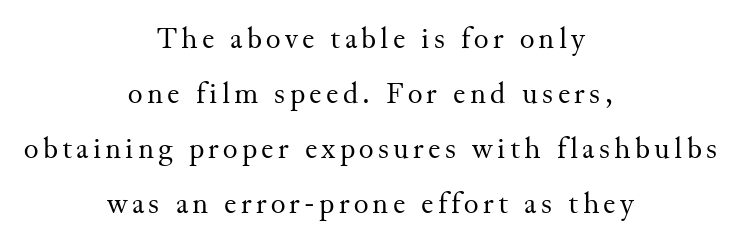
{"serif": "yes", "italic": "no", "bold": "no", "weight": "regular", "width": "normal", "stroke_contrast": "medium", "x_height": "small", "monospaced": "no", "underline": "no", "align": "center", "line_spacing_ratio": 1.77, "glyph_px": 31}
